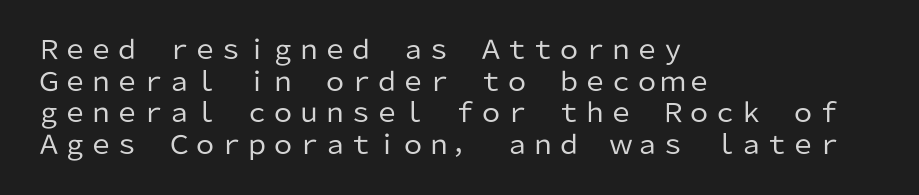
{"italic": "no", "bold": "no", "underline": "no", "align": "left", "line_spacing_ratio": 1.22, "letter_spacing": "normal", "letter_spacing_em": 0.0, "glyph_px": 26}
